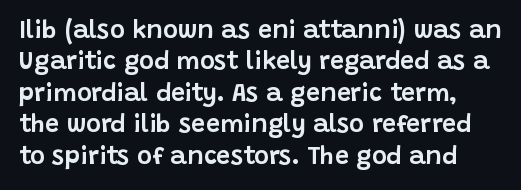
Q: Is the text italic (slanted)? A: No, it is upright.
Q: Is the text underlined? A: No.
Q: Is the spacing between letters normal or unusually wide? A: Normal.
Q: Is the spacing between lines tight, normal or loose? A: Normal.
